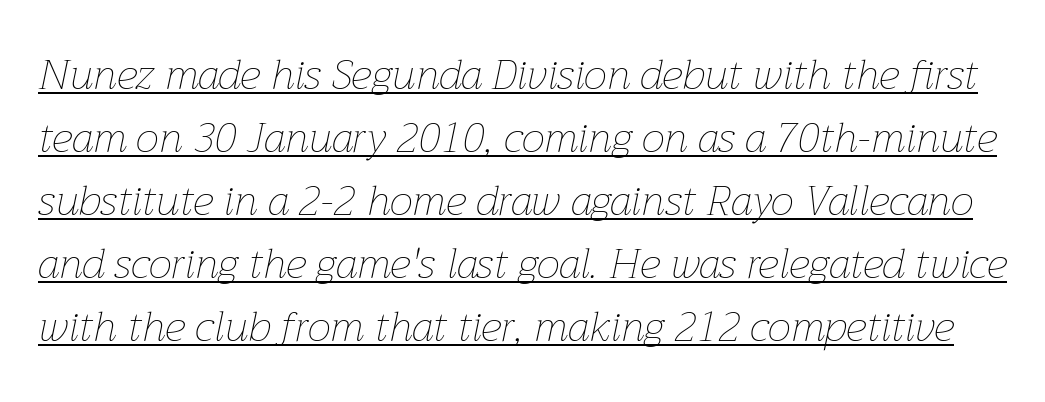
The image shows 42 px thin type, italic (leaning right); set normal line spacing (1.5x), normal letter spacing, underlined; low stroke contrast and a medium x-height.
